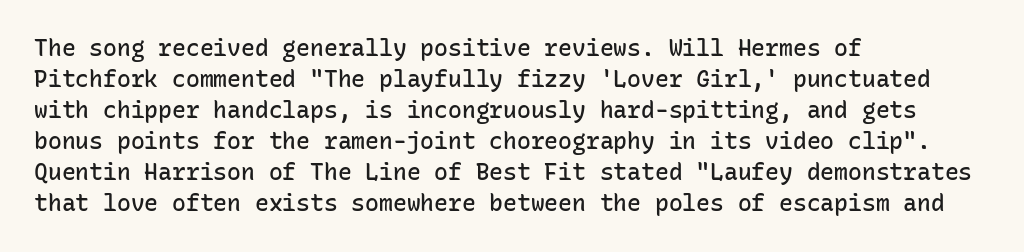
{"italic": "no", "bold": "semi", "underline": "no", "align": "left", "line_spacing": "normal", "line_spacing_ratio": 1.35, "letter_spacing": "normal", "letter_spacing_em": 0.0, "glyph_px": 23}
